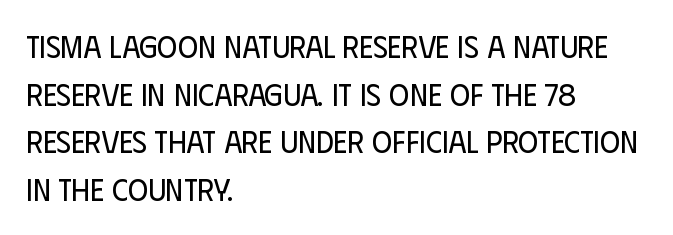
{"serif": "no", "italic": "no", "bold": "no", "weight": "regular", "width": "condensed", "stroke_contrast": "low", "x_height": "large", "monospaced": "no", "underline": "no", "align": "left", "line_spacing": "normal", "line_spacing_ratio": 1.54, "letter_spacing": "normal", "letter_spacing_em": 0.0, "glyph_px": 31}
